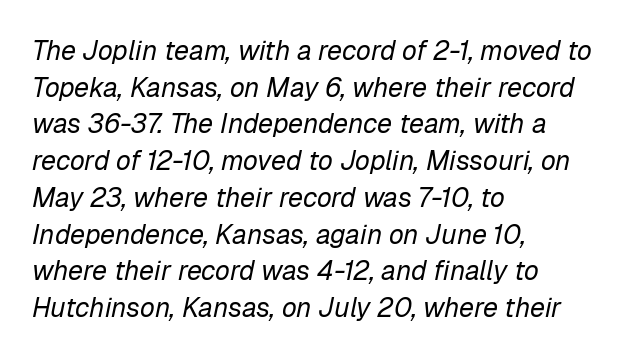
The image shows 27 px text type, italic (leaning right); set left-aligned, normal line spacing (1.36x), normal letter spacing, not underlined.
